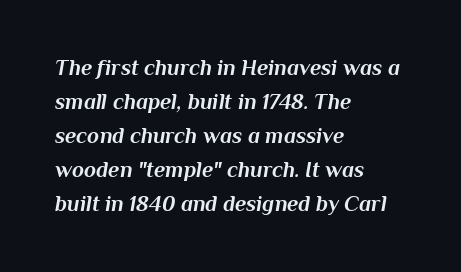
The image shows 22 px bold type, italic (leaning right); set left-aligned, normal line spacing (1.55x), normal letter spacing, not underlined.
